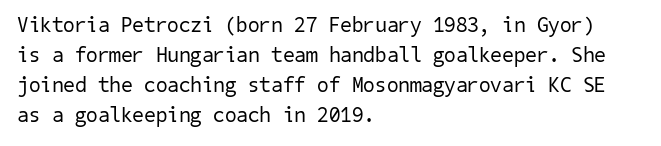
Has an underline been added? It has not. The face looks like a standard text weight, possibly lighter. The designer left line spacing at the default. Letter spacing: default.
